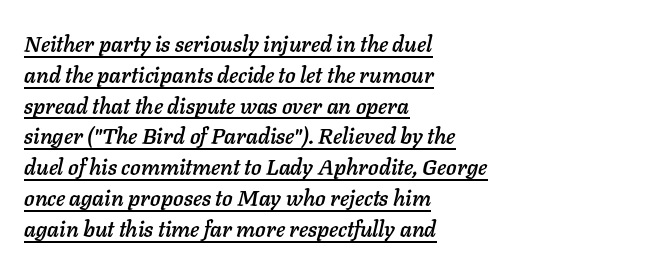
The image shows 22 px text type, italic (leaning right); set left-aligned, normal line spacing (1.4x), normal letter spacing, underlined.
